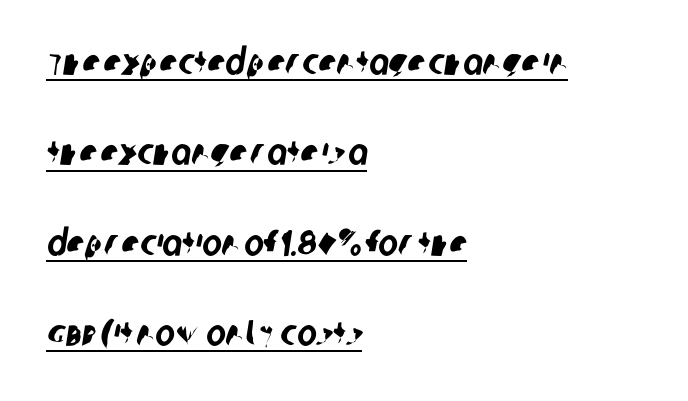
The image shows 37 px condensed sans-serif type; set left-aligned, loose line spacing (2.44x), normal letter spacing, underlined; low stroke contrast and a large x-height.
